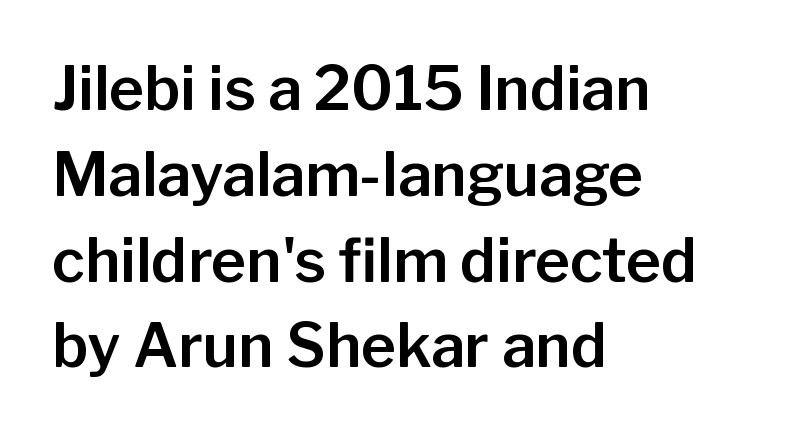
{"serif": "no", "italic": "no", "width": "normal", "stroke_contrast": "low", "x_height": "medium", "monospaced": "no", "underline": "no", "align": "left", "line_spacing": "normal", "line_spacing_ratio": 1.43, "letter_spacing": "normal", "letter_spacing_em": 0.0, "glyph_px": 60}
